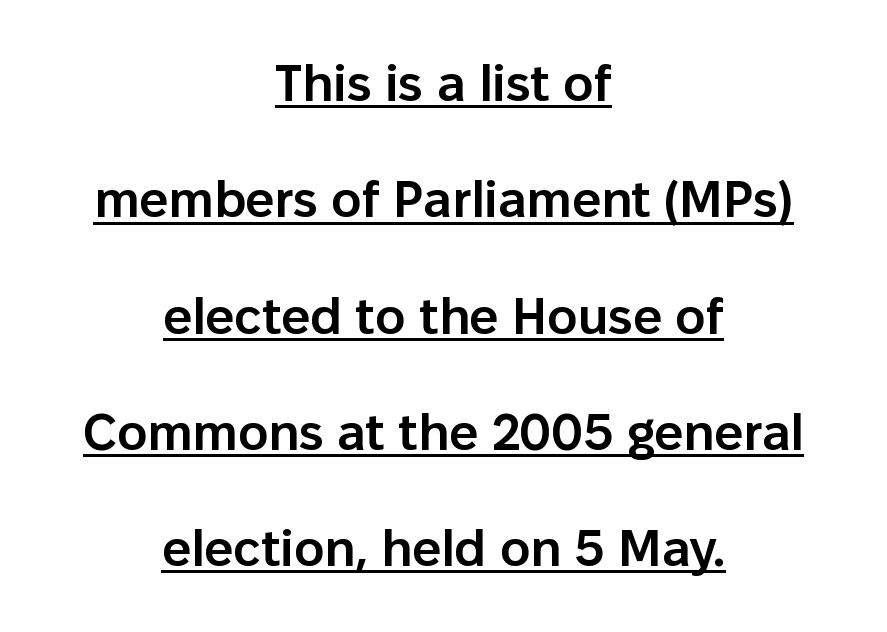
The image shows 51 px semibold sans-serif type, upright; set centered, loose line spacing (2.28x), normal letter spacing, underlined; low stroke contrast and a medium x-height.
